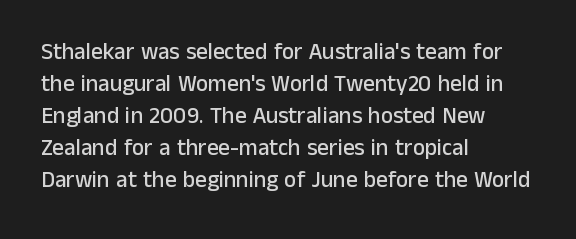
These lines are set flush left with a ragged right edge. Nope, not italic — everything's standing straight. Observe the ordinary spacing: letters are neighbours, not strangers. Vertically, the passage feels balanced, rows spaced as you'd expect. Has an underline been added? It has not.
